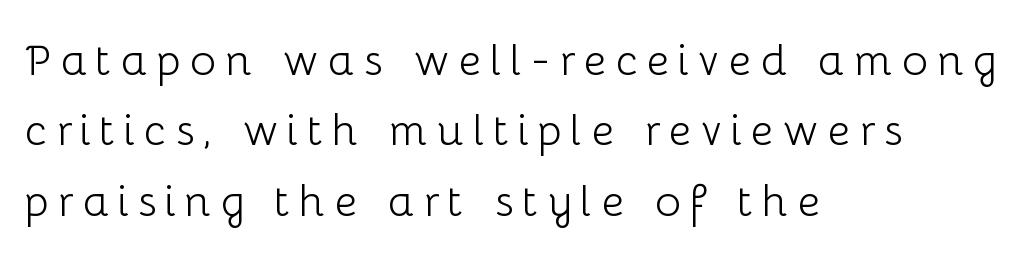
{"serif": "no", "italic": "no", "bold": "no", "weight": "light", "width": "normal", "stroke_contrast": "low", "x_height": "medium", "monospaced": "no", "underline": "no", "align": "left", "line_spacing": "normal", "line_spacing_ratio": 1.6, "letter_spacing": "wide", "letter_spacing_em": 0.2, "glyph_px": 44}
